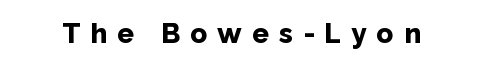
It's the straight-up-and-down kind of type. Typographic density is high because the face is bold. Here the designer chose a conventional face with non-uniform glyph widths. The zone under the glyphs is completely vacant. The passage shown has open, widely tracked lettering throughout. Typographically, this falls in the sans-serif category.
